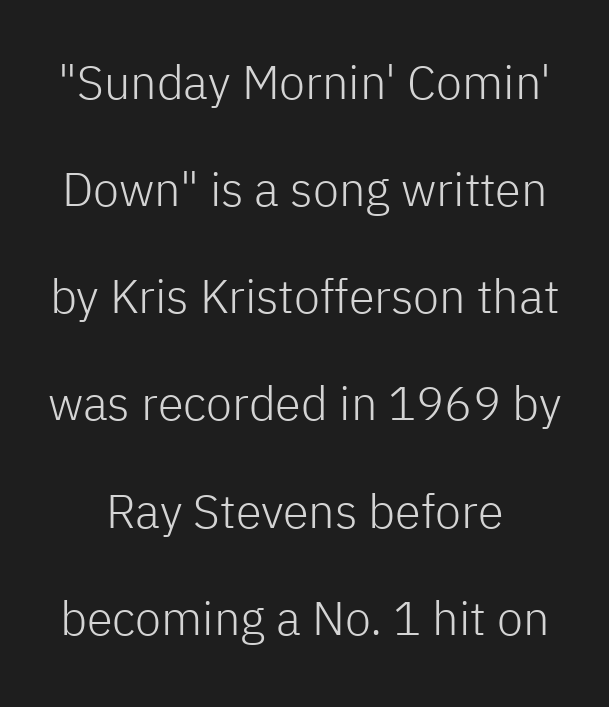
Are there feet on the stems? There aren't — it's a sans. The face used here is proportionally spaced, like ordinary book or web type. This sample uses plain, unmodified letter spacing. The lines are spread far apart with generous leading.
